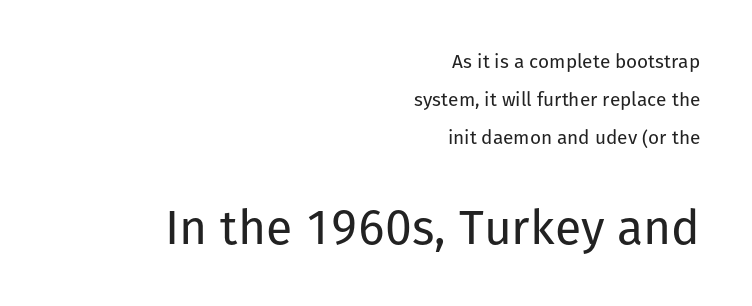
Q: Is the text bold? A: No.
Q: Is the text italic (slanted)? A: No, it is upright.
Q: Is the typeface a serif or a sans-serif typeface? A: Sans-serif.
Q: Is the text underlined? A: No.
Q: How is the paragraph aligned? A: Right-aligned.
Q: Is the spacing between letters normal or unusually wide? A: Normal.
Q: Is the spacing between lines tight, normal or loose? A: Loose.
Q: Which block of text is set in a larger size, the first (top) or the second (bottom)? A: The second (bottom) one.
Q: Width (condensed, normal, or wide)? A: Normal.
Q: Stroke contrast? A: Low.
Q: x-height? A: Medium.
Q: Monospaced? A: No.
